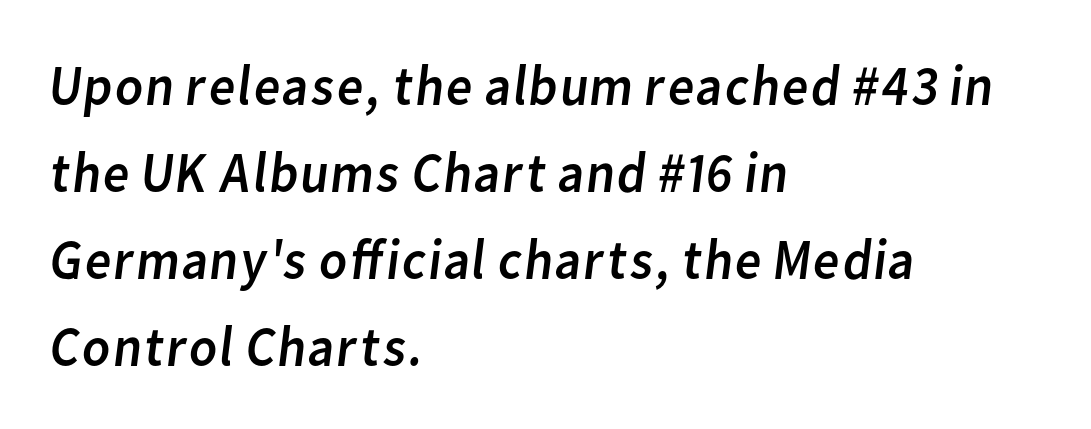
The letters look calm and open, with moderate or lighter stems. Anything drawn beneath the words? Only blank space. Here the designer chose a conventional face with non-uniform glyph widths. Casual observation: everything's shoved over to the left. Tracking here is standard; glyphs follow each other at the usual distance.
